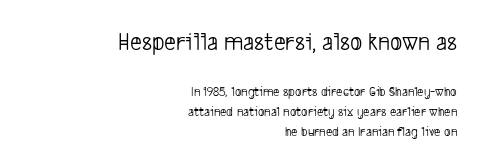
{"bold": "no", "underline": "no", "align": "right", "line_spacing": "normal", "line_spacing_ratio": 1.41, "letter_spacing": "normal", "letter_spacing_em": 0.0, "larger_block": "first", "size_ratio": 1.86, "glyph_px": 26}
